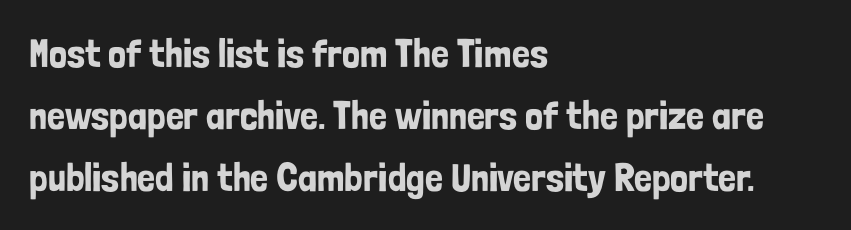
The image shows 40 px condensed sans-serif type, upright; set left-aligned, normal line spacing (1.55x), normal letter spacing, not underlined; low stroke contrast and a medium x-height.
